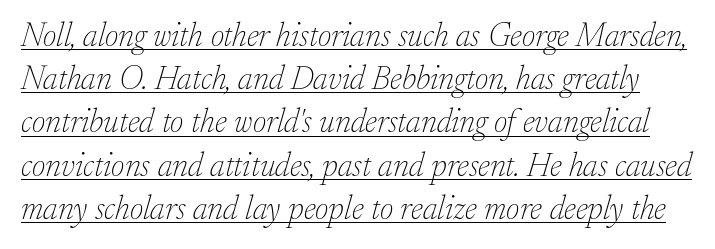
The image shows 33 px thin serif type, italic (leaning right); set normal line spacing (1.31x), normal letter spacing, underlined; low stroke contrast and a small x-height.
